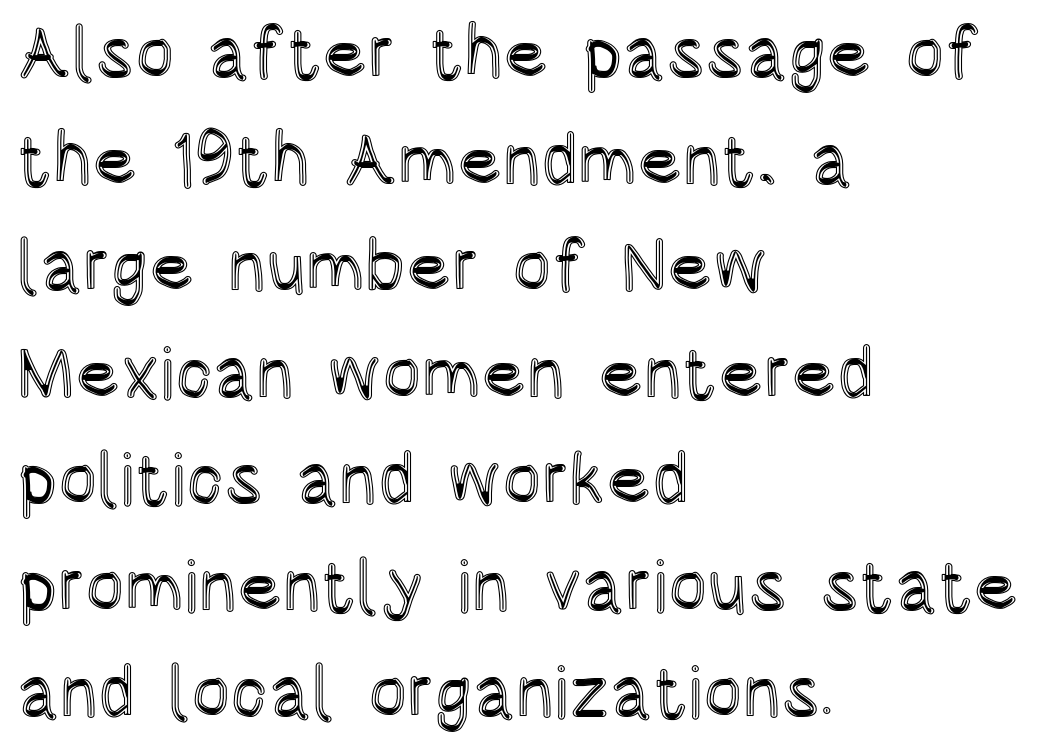
Check the space under the baseline: it is left empty. The passage shown stacks its lines at a standard gap. Look at the tracking — it's just the regular setting, nothing added. One-word summary of the alignment: left. You could not count columns in this text — the font is proportionally spaced.
